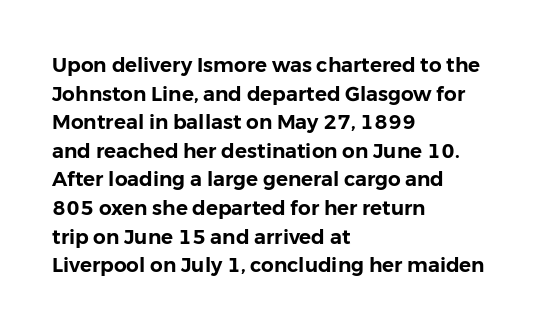
Q: Is the text italic (slanted)? A: No, it is upright.
Q: Is the text underlined? A: No.
Q: How is the paragraph aligned? A: Left-aligned.
Q: Is the spacing between letters normal or unusually wide? A: Normal.
Q: Is the spacing between lines tight, normal or loose? A: Normal.
